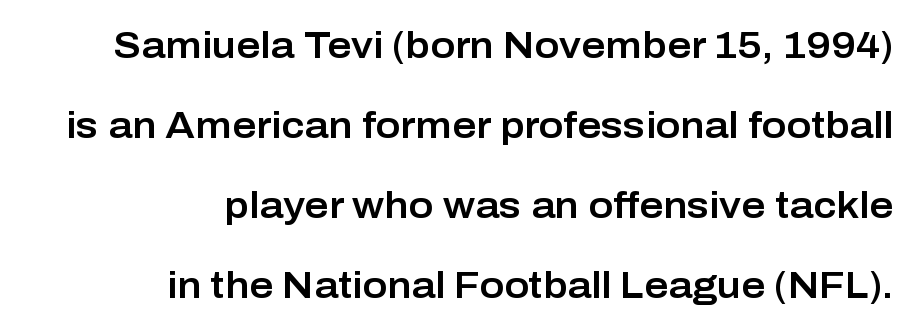
The image shows 37 px sans-serif type, upright; set right-aligned, loose line spacing (2.16x), normal letter spacing, not underlined; low stroke contrast and a medium x-height.
